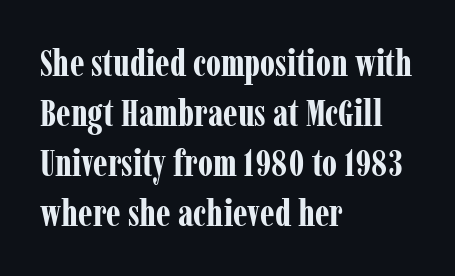
Q: Is the text bold? A: Yes.
Q: Is the text italic (slanted)? A: No, it is upright.
Q: Is the typeface a serif or a sans-serif typeface? A: Serif.
Q: Is the text underlined? A: No.
Q: How is the paragraph aligned? A: Left-aligned.
Q: Is the spacing between letters normal or unusually wide? A: Normal.
Q: Is the spacing between lines tight, normal or loose? A: Normal.
Q: Width (condensed, normal, or wide)? A: Condensed.
Q: Stroke contrast? A: Low.
Q: x-height? A: Medium.
Q: Monospaced? A: No.
